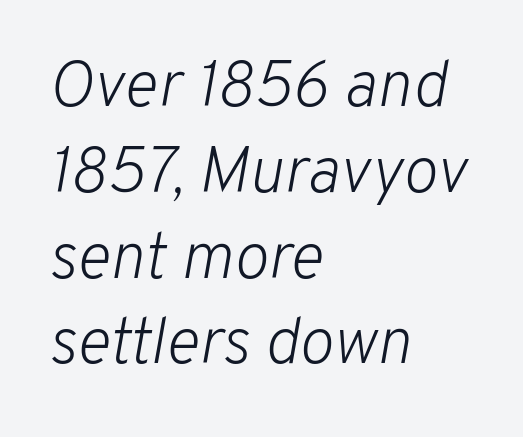
The letters advance in unequal steps, a hallmark of proportional type. Honestly, there is no underline to notice here at all. In terms of leading, this rendering sits right in the middle. Visually the block forms a straight wall on the left and a jagged coastline on the right. If you drew a line through each stem, it would be angled.
